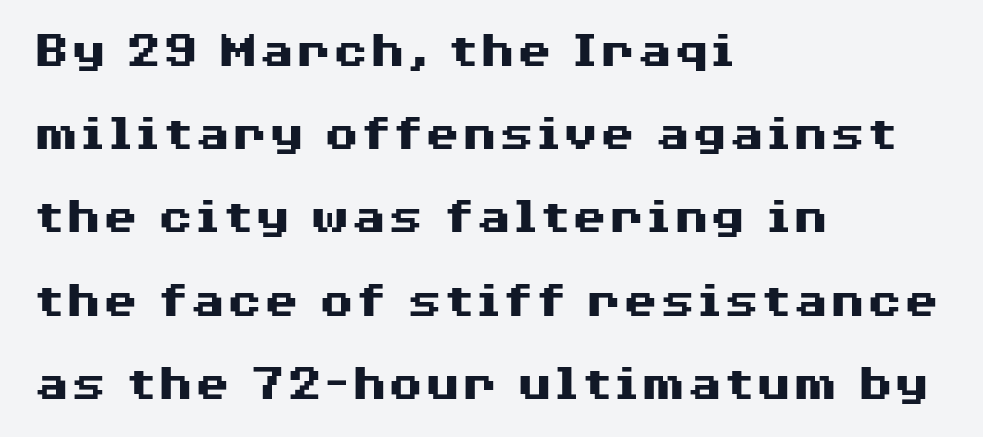
The image shows 53 px heavy, wide sans-serif type, upright; set left-aligned, normal line spacing (1.57x), normal letter spacing, not underlined; medium stroke contrast and a medium x-height.
